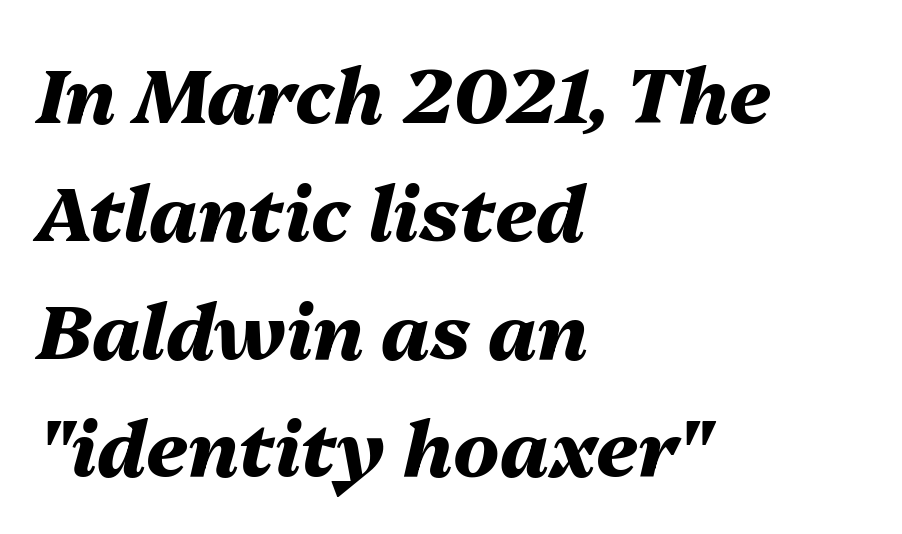
The face used here has a pronounced slope to its letters. This sample has the flowing, uneven cadence of proportional lettering. Students, observe: this is what conventionally led text looks like. The strip under each line holds only bare page. Short note: letters normally spaced.
